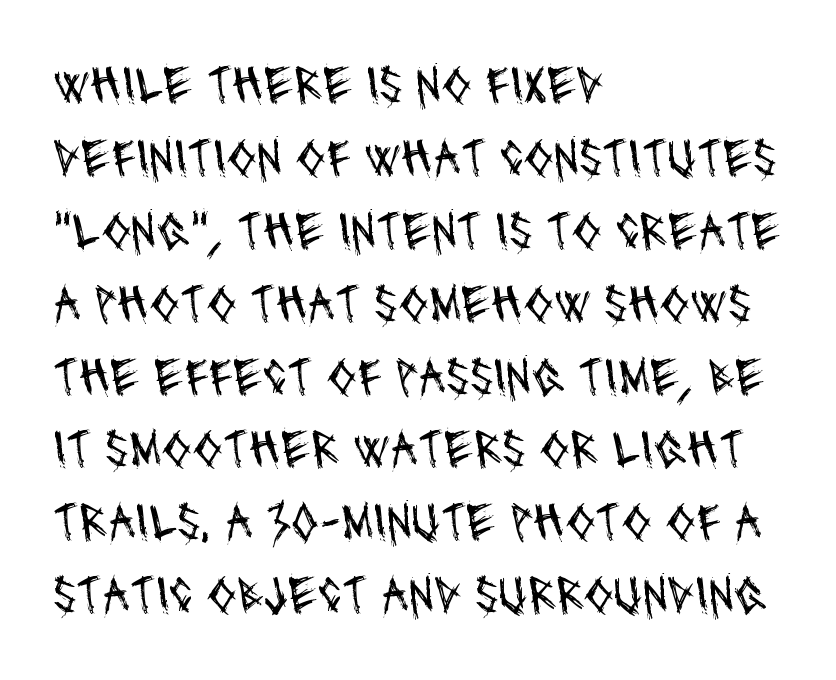
Q: Is the text bold? A: No.
Q: Is the typeface a serif or a sans-serif typeface? A: Sans-serif.
Q: Is the text underlined? A: No.
Q: How is the paragraph aligned? A: Left-aligned.
Q: Is the spacing between letters normal or unusually wide? A: Normal.
Q: Is the spacing between lines tight, normal or loose? A: Normal.
Q: Width (condensed, normal, or wide)? A: Condensed.
Q: Stroke contrast? A: Medium.
Q: x-height? A: Large.
Q: Monospaced? A: No.
